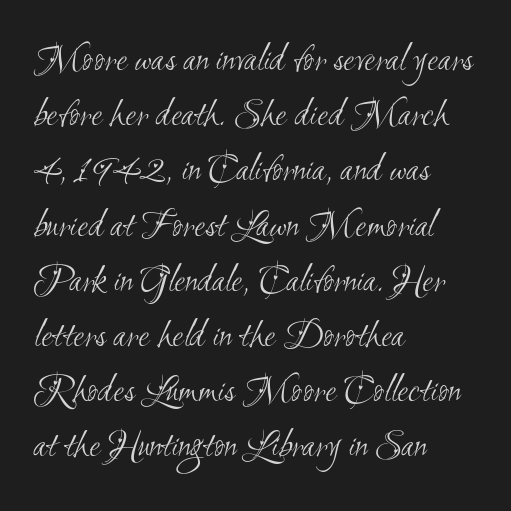
Q: Is the text bold? A: No.
Q: Is the typeface a serif or a sans-serif typeface? A: Sans-serif.
Q: Is the text underlined? A: No.
Q: How is the paragraph aligned? A: Left-aligned.
Q: Is the spacing between letters normal or unusually wide? A: Normal.
Q: Is the spacing between lines tight, normal or loose? A: Normal.
Q: Width (condensed, normal, or wide)? A: Condensed.
Q: Stroke contrast? A: Medium.
Q: x-height? A: Small.
Q: Monospaced? A: No.
